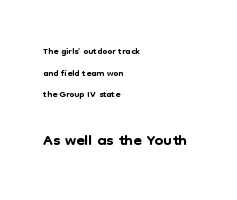
Q: Is the text italic (slanted)? A: No, it is upright.
Q: Is the text underlined? A: No.
Q: How is the paragraph aligned? A: Left-aligned.
Q: Is the spacing between letters normal or unusually wide? A: Normal.
Q: Is the spacing between lines tight, normal or loose? A: Normal.
Q: Which block of text is set in a larger size, the first (top) or the second (bottom)? A: The second (bottom) one.
